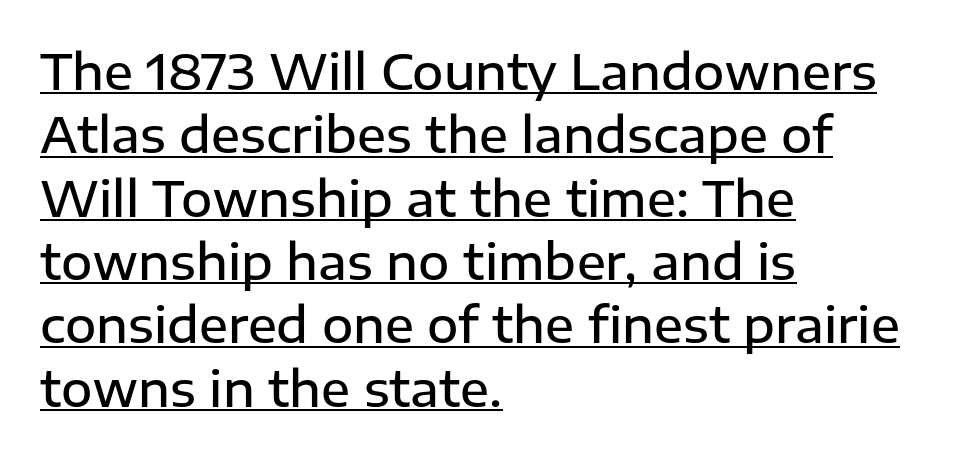
Quick note: not italic, upright. The rows are spaced the way most documents space them. The characters look somewhat weighty, a semibold short of true bold. Notice how the passage keeps a crisp vertical edge on the left only.
